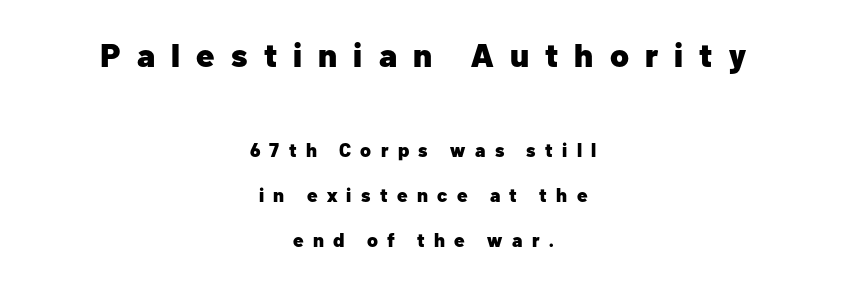
Q: Is the text bold? A: Yes.
Q: Is the text italic (slanted)? A: No, it is upright.
Q: Is the typeface a serif or a sans-serif typeface? A: Sans-serif.
Q: Is the text underlined? A: No.
Q: How is the paragraph aligned? A: Centered.
Q: Is the spacing between letters normal or unusually wide? A: Unusually wide.
Q: Is the spacing between lines tight, normal or loose? A: Loose.
Q: Which block of text is set in a larger size, the first (top) or the second (bottom)? A: The first (top) one.
Q: Width (condensed, normal, or wide)? A: Normal.
Q: Stroke contrast? A: Low.
Q: x-height? A: Medium.
Q: Monospaced? A: No.
